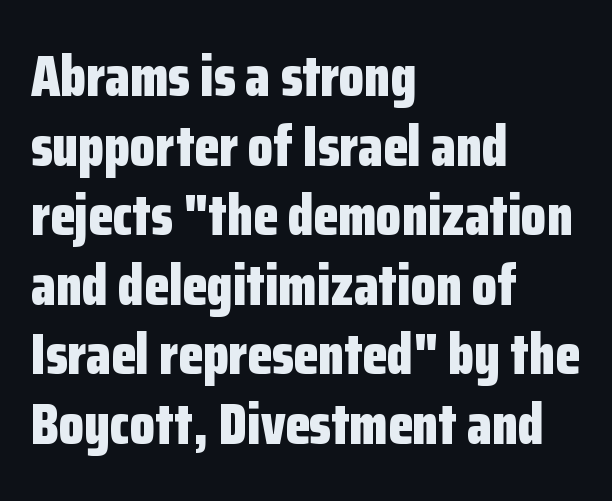
The image shows 57 px bold, condensed sans-serif type, upright; set left-aligned, line spacing 1.22x, normal letter spacing, not underlined; low stroke contrast and a medium x-height.
